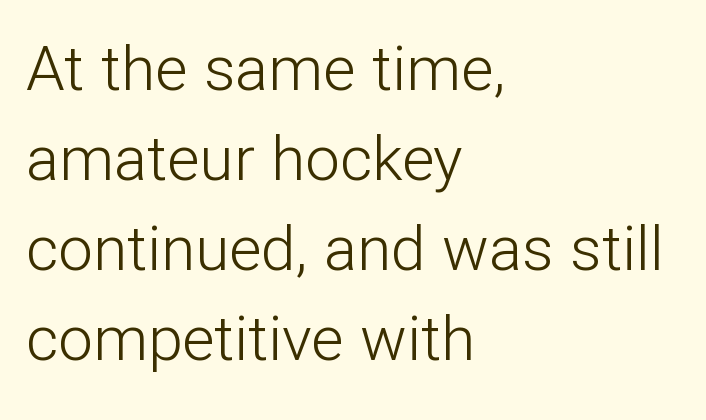
Q: Is the text bold? A: No.
Q: Is the text italic (slanted)? A: No, it is upright.
Q: Is the typeface a serif or a sans-serif typeface? A: Sans-serif.
Q: Is the text underlined? A: No.
Q: How is the paragraph aligned? A: Left-aligned.
Q: Is the spacing between letters normal or unusually wide? A: Normal.
Q: Is the spacing between lines tight, normal or loose? A: Normal.
Q: Width (condensed, normal, or wide)? A: Normal.
Q: Stroke contrast? A: Low.
Q: x-height? A: Medium.
Q: Monospaced? A: No.
